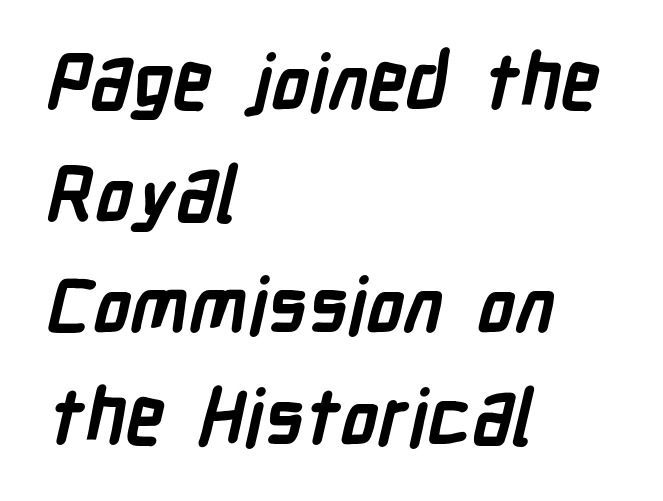
The rendering uses natural spacing where letterforms have individual widths. Heavy-handed strokes throughout: this text is bold. Glyph-to-glyph distance matches everyday printed text. Regarding leading, the lines here are spaced in the standard way. No word sits above an underline. Serifs: no, the terminals of the letterforms are clean.
